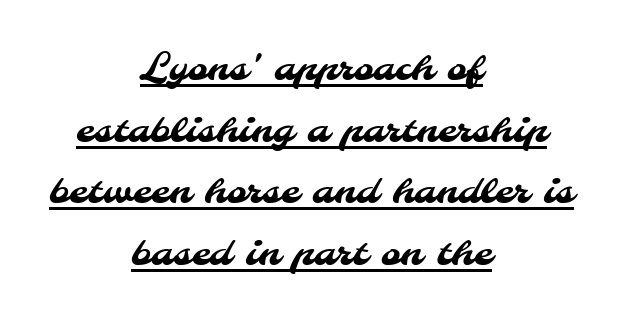
{"serif": "no", "width": "normal", "stroke_contrast": "medium", "x_height": "small", "monospaced": "no", "underline": "yes", "align": "center", "line_spacing": "normal", "line_spacing_ratio": 1.62, "letter_spacing": "normal", "letter_spacing_em": 0.0, "glyph_px": 38}
